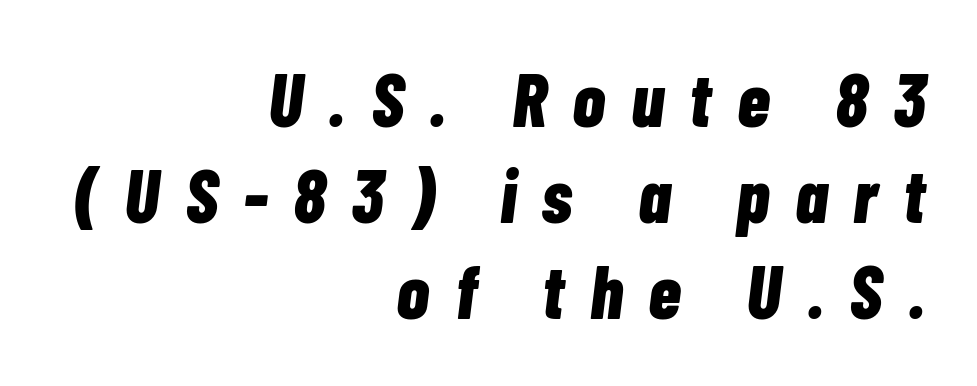
The image shows 75 px bold, condensed type, italic (leaning right); set right-aligned, normal line spacing (1.28x), unusually wide letter spacing (+0.34 em), not underlined; low stroke contrast and a medium x-height.
